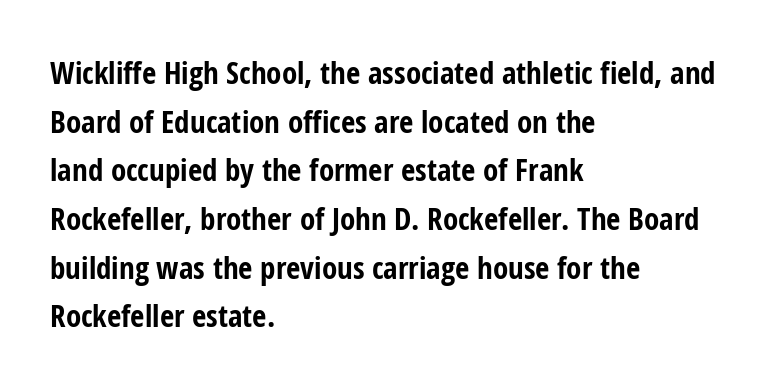
Q: Is the text bold? A: Yes.
Q: Is the text italic (slanted)? A: No, it is upright.
Q: Is the typeface a serif or a sans-serif typeface? A: Sans-serif.
Q: Is the text underlined? A: No.
Q: How is the paragraph aligned? A: Left-aligned.
Q: Is the spacing between letters normal or unusually wide? A: Normal.
Q: Is the spacing between lines tight, normal or loose? A: Normal.
Q: Width (condensed, normal, or wide)? A: Condensed.
Q: Stroke contrast? A: Low.
Q: x-height? A: Medium.
Q: Monospaced? A: No.
